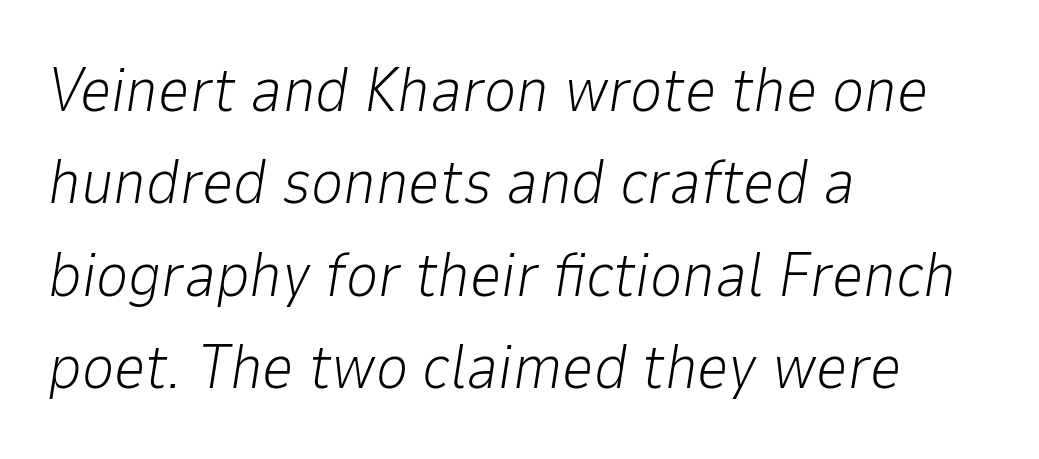
The image shows 62 px light type, italic (leaning right); set left-aligned, normal line spacing (1.49x), normal letter spacing, not underlined; low stroke contrast and a medium x-height.
